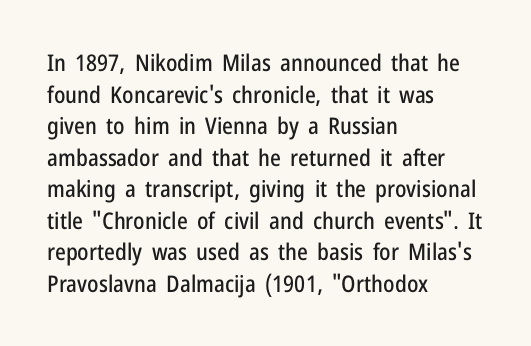
The letterforms sit shoulder to shoulder at normal distance. The paragraph has a hard left edge and a soft right edge. A clean baseline with only descenders dipping below it. No italicization has been applied; the sample stays upright.
